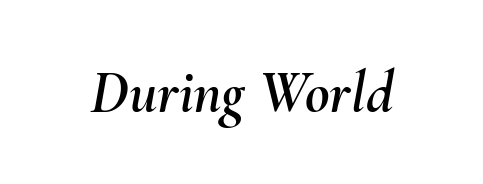
This sample uses an oblique cut, with every glyph tilted off the vertical. Spacing between characters is what you'd get straight out of the box. Underlining? Definitely not there. A typesetter would call this proportional, since set widths differ per character.
